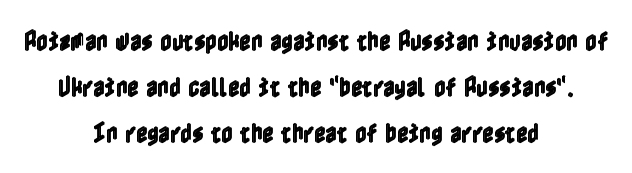
{"italic": "no", "underline": "no", "align": "center", "line_spacing": "loose", "line_spacing_ratio": 2.09, "letter_spacing": "normal", "letter_spacing_em": 0.0, "glyph_px": 22}
